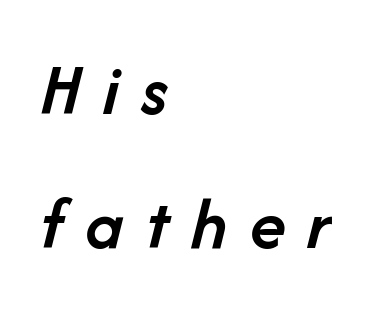
These lines were composed using italics. Here the glyphs are tracked loosely, breaking word shapes into spaced letters. As a designer I'd log this as weight 600, semibold. Horizontal alignment here is leftward, the default for most running prose.
